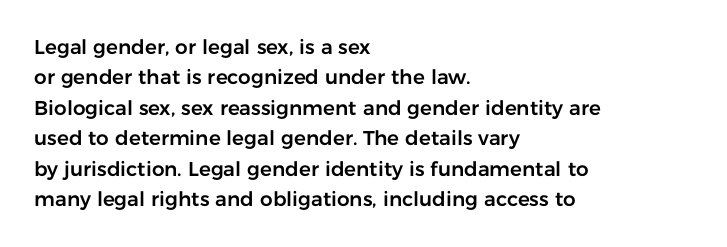
Q: Is the text italic (slanted)? A: No, it is upright.
Q: Is the text underlined? A: No.
Q: How is the paragraph aligned? A: Left-aligned.
Q: Is the spacing between letters normal or unusually wide? A: Normal.
Q: Is the spacing between lines tight, normal or loose? A: Normal.
